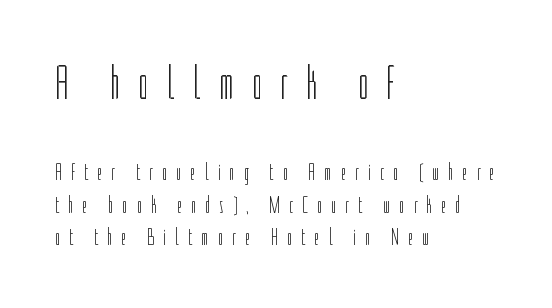
The image shows 48 px light, condensed sans-serif type, upright; set left-aligned, normal line spacing (1.35x), unusually wide letter spacing (+0.36 em), not underlined; the first (top) block is 2.0x larger; low stroke contrast and a medium x-height.
